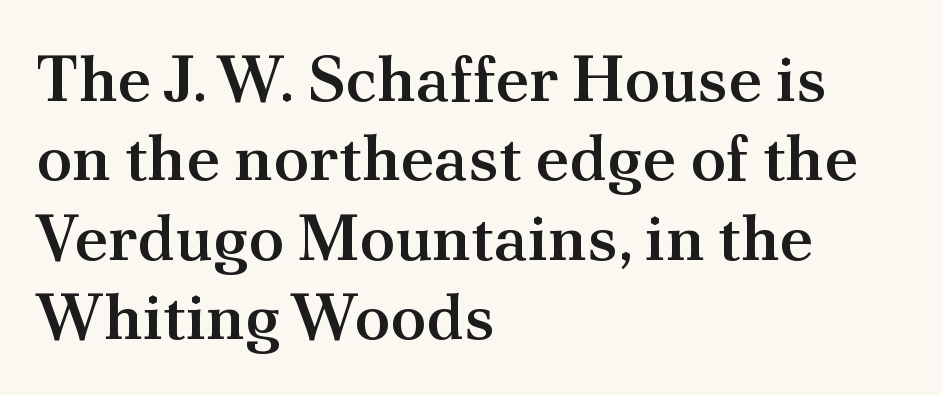
The image shows 65 px semibold serif type, upright; set left-aligned, line spacing 1.22x, normal letter spacing, not underlined; medium stroke contrast and a small x-height.
